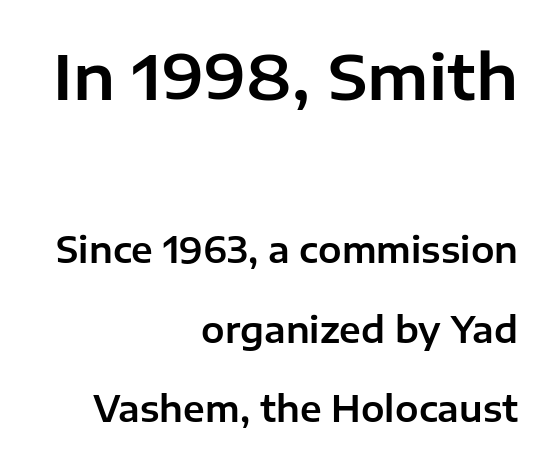
Note the varied advance widths — an 'i' is clearly narrower than an 'm'. The first block has been scaled up relative to the second. Characters follow at the spacing the type designer built in. Is this a sans? Yes — the strokes have no serifs. The lines are spread far apart with generous leading.
